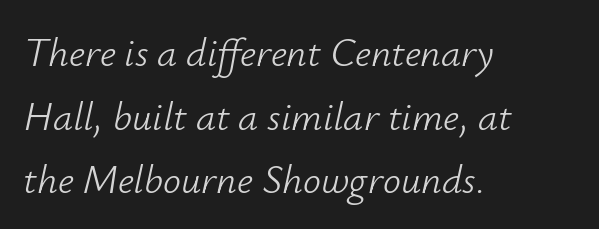
The image shows 40 px light type, italic (leaning right); set left-aligned, normal line spacing (1.59x), normal letter spacing, not underlined; low stroke contrast and a small x-height.
